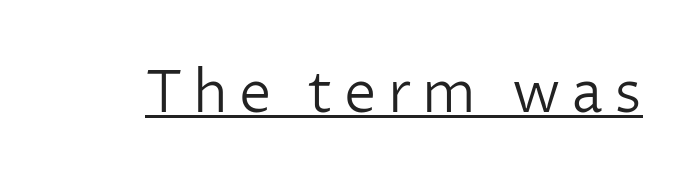
{"serif": "no", "italic": "no", "bold": "no", "weight": "light", "width": "normal", "stroke_contrast": "low", "x_height": "medium", "monospaced": "no", "underline": "yes", "glyph_px": 58}
